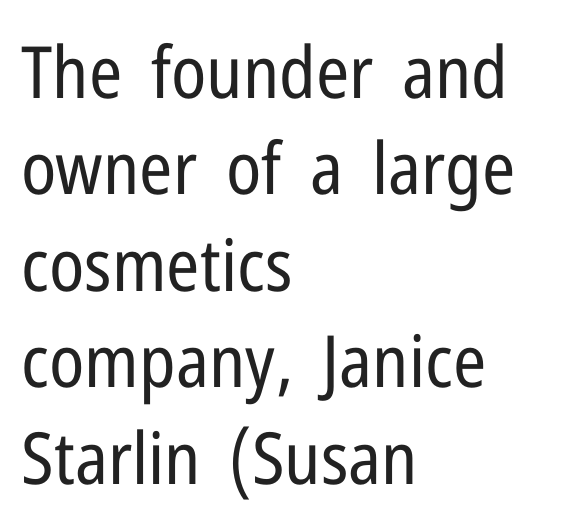
Q: Is the text bold? A: No.
Q: Is the text italic (slanted)? A: No, it is upright.
Q: Is the typeface a serif or a sans-serif typeface? A: Sans-serif.
Q: Is the text underlined? A: No.
Q: How is the paragraph aligned? A: Left-aligned.
Q: Is the spacing between letters normal or unusually wide? A: Normal.
Q: Is the spacing between lines tight, normal or loose? A: Normal.
Q: Width (condensed, normal, or wide)? A: Condensed.
Q: Stroke contrast? A: Low.
Q: x-height? A: Medium.
Q: Monospaced? A: No.
